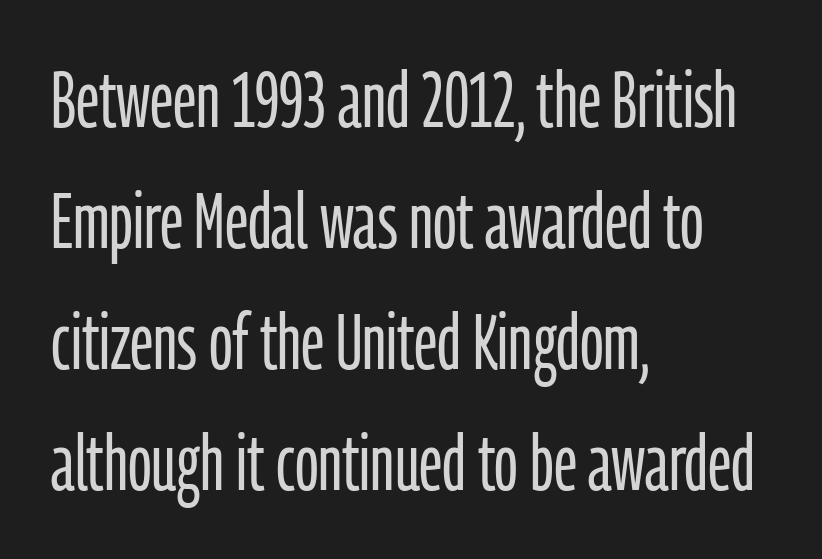
Style check: upright. Do the characters align in a grid? No, the font is proportional. Heaviness? Minimal to ordinary, like unemphasized prose. A normal amount of white space separates one row of letters from the next. No extra tracking has been applied to these lines. Bare-footed words on every line.
